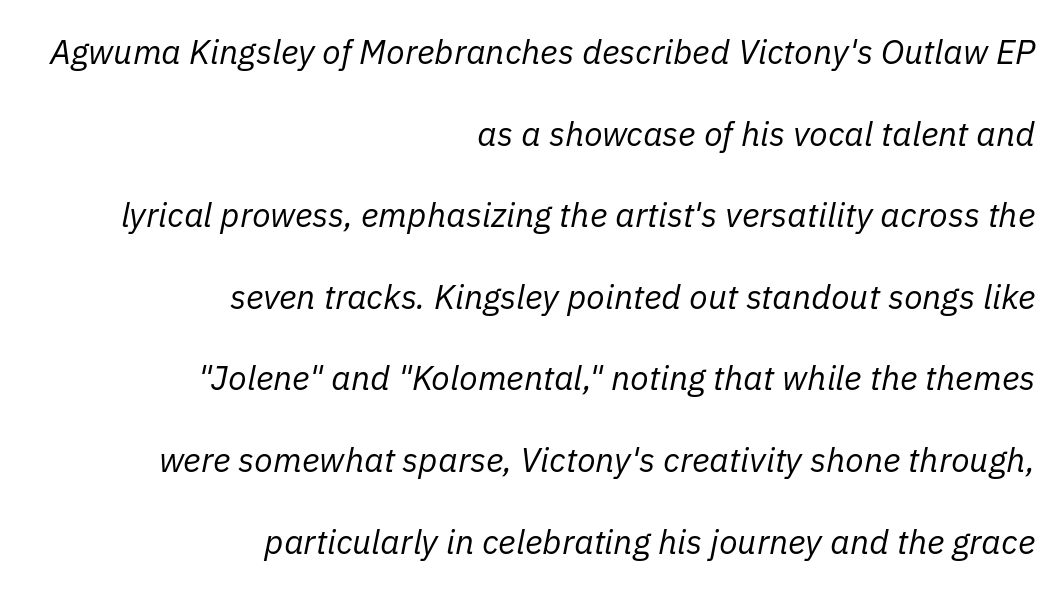
Is there much room between lines? Yes — plenty of vertical air separates them. Caption: standard tracking, unaltered. Here the designer chose a conventional face with non-uniform glyph widths. A typesetter would mark this as italic.
